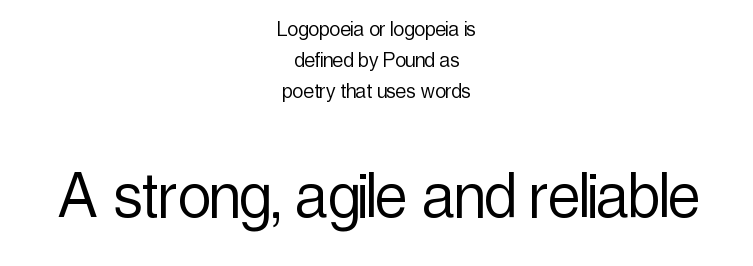
The image shows 73 px light, condensed sans-serif type, upright; set centered, normal line spacing (1.29x), normal letter spacing, not underlined; the second (bottom) block is 3.04x larger; a medium x-height.
